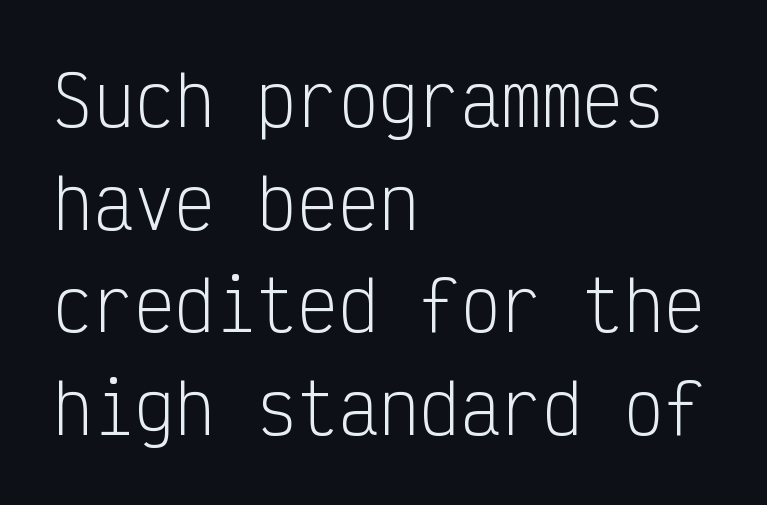
Beneath every word, the page is bare. You could call the tracking neutral — neither tight nor loose. This sample keeps an unexceptional amount of space between lines. The characters are drawn with everyday or finer stroke widths. Serif or sans? Sans — the stroke terminals are bare. You could count columns in this text — the font is strictly monospaced.
